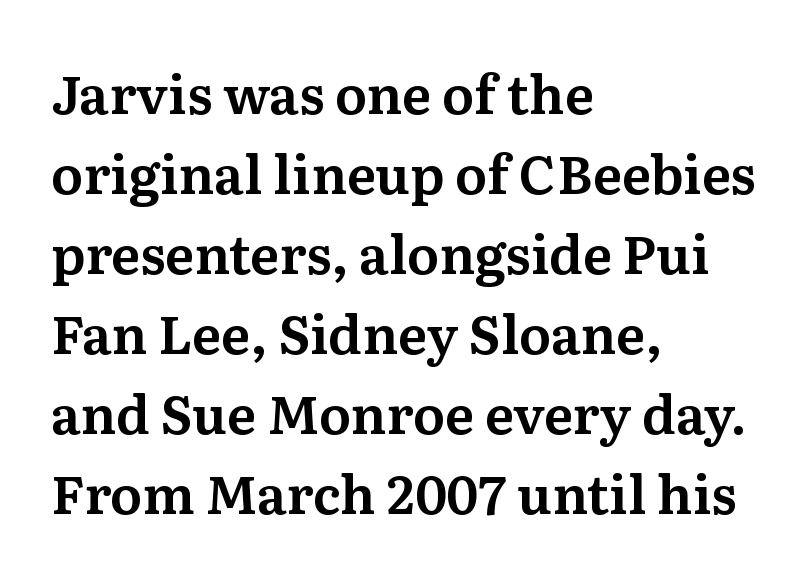
Q: Is the text italic (slanted)? A: No, it is upright.
Q: Is the typeface a serif or a sans-serif typeface? A: Serif.
Q: Is the text underlined? A: No.
Q: How is the paragraph aligned? A: Left-aligned.
Q: Is the spacing between letters normal or unusually wide? A: Normal.
Q: Is the spacing between lines tight, normal or loose? A: Normal.
Q: Width (condensed, normal, or wide)? A: Normal.
Q: Stroke contrast? A: Medium.
Q: x-height? A: Medium.
Q: Monospaced? A: No.
